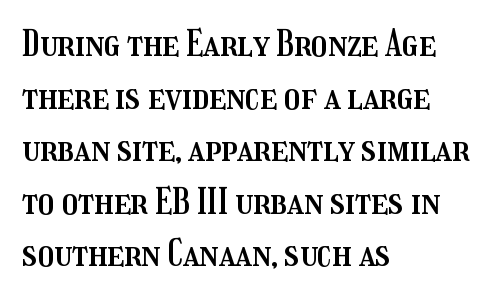
The image shows 36 px condensed type, upright; set left-aligned, normal line spacing (1.46x), normal letter spacing, not underlined; medium stroke contrast and a medium x-height.
